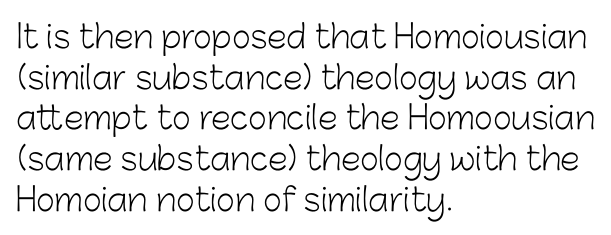
{"serif": "no", "italic": "no", "bold": "no", "weight": "light", "width": "normal", "stroke_contrast": "low", "x_height": "medium", "monospaced": "no", "underline": "no", "align": "left", "line_spacing": "normal", "line_spacing_ratio": 1.27, "letter_spacing": "normal", "letter_spacing_em": 0.0, "glyph_px": 32}
